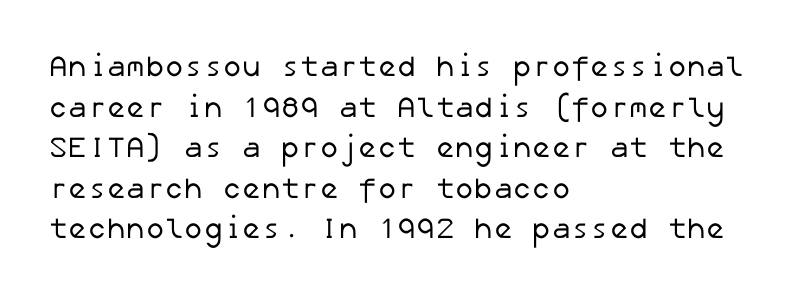
Q: Is the text bold? A: No.
Q: Is the typeface a serif or a sans-serif typeface? A: Sans-serif.
Q: Is the text underlined? A: No.
Q: How is the paragraph aligned? A: Left-aligned.
Q: Is the spacing between letters normal or unusually wide? A: Normal.
Q: Is the spacing between lines tight, normal or loose? A: Normal.
Q: Width (condensed, normal, or wide)? A: Normal.
Q: Stroke contrast? A: Low.
Q: x-height? A: Medium.
